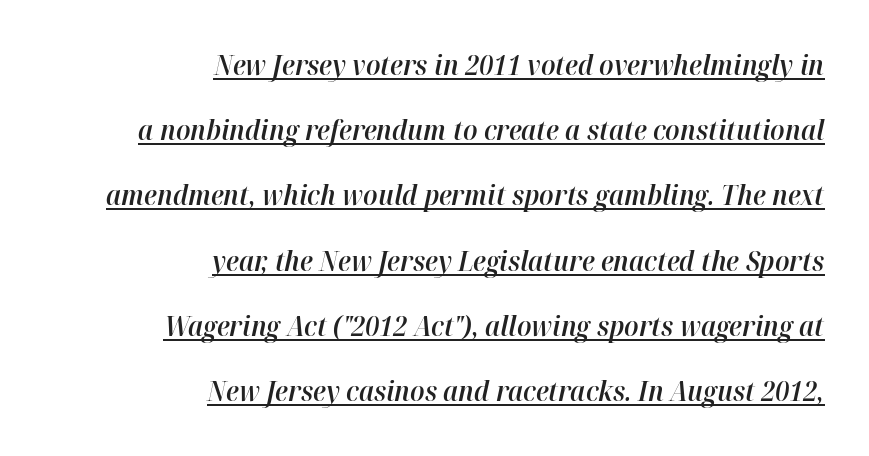
{"italic": "yes", "lean": "right", "slant_degrees": 12, "bold": "semi", "weight": "semibold", "width": "normal", "stroke_contrast": "high", "x_height": "medium", "monospaced": "no", "underline": "yes", "align": "right", "line_spacing": "loose", "line_spacing_ratio": 2.33, "letter_spacing": "normal", "letter_spacing_em": 0.0, "glyph_px": 28}
